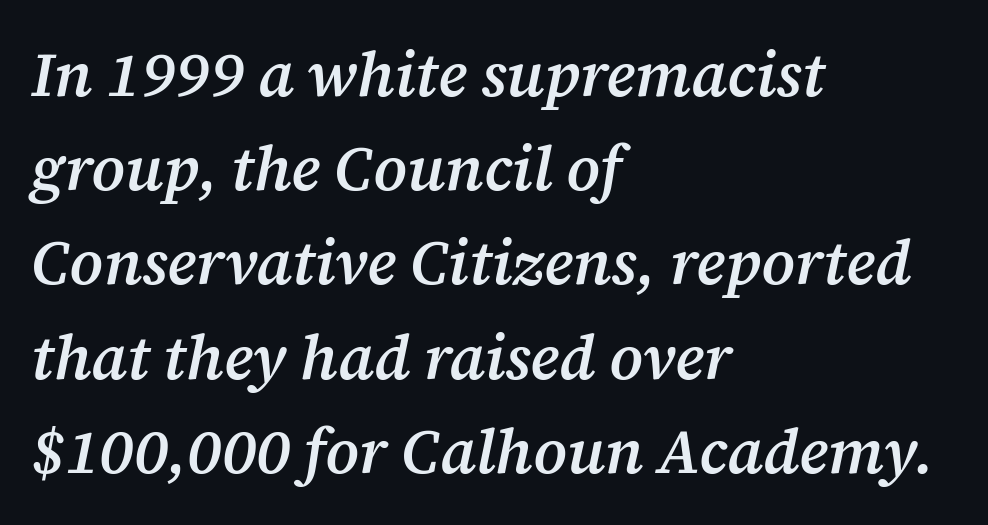
Q: Is the text bold? A: Semi-bold.
Q: Is the text italic (slanted)? A: Yes, it leans right by about 12 degrees.
Q: Is the typeface a serif or a sans-serif typeface? A: Serif.
Q: Is the text underlined? A: No.
Q: How is the paragraph aligned? A: Left-aligned.
Q: Is the spacing between letters normal or unusually wide? A: Normal.
Q: Is the spacing between lines tight, normal or loose? A: Normal.
Q: Width (condensed, normal, or wide)? A: Normal.
Q: Stroke contrast? A: Medium.
Q: x-height? A: Medium.
Q: Monospaced? A: No.
